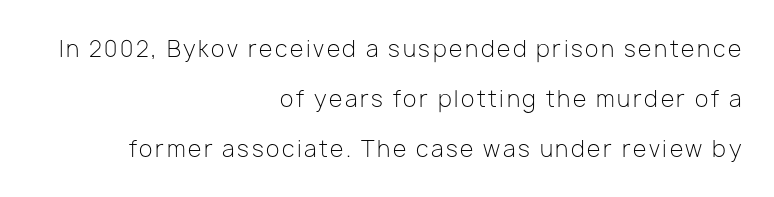
The image shows 22 px text type, upright; set right-aligned, loose line spacing (2.27x), not underlined.
